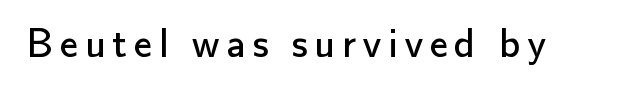
{"serif": "no", "italic": "no", "bold": "no", "weight": "regular", "width": "normal", "stroke_contrast": "low", "x_height": "small", "monospaced": "no", "underline": "no", "glyph_px": 41}
